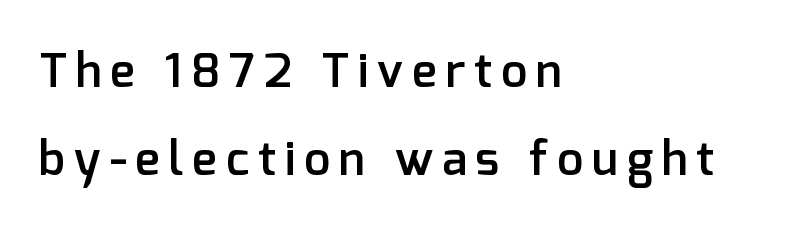
Q: Is the text bold? A: Semi-bold.
Q: Is the text italic (slanted)? A: No, it is upright.
Q: Is the typeface a serif or a sans-serif typeface? A: Sans-serif.
Q: Is the text underlined? A: No.
Q: How is the paragraph aligned? A: Left-aligned.
Q: Width (condensed, normal, or wide)? A: Normal.
Q: Stroke contrast? A: Low.
Q: x-height? A: Medium.
Q: Monospaced? A: No.
